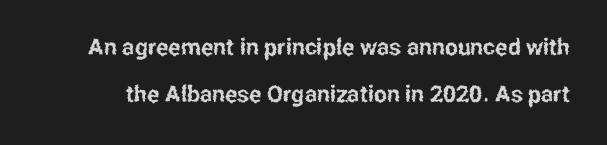
Observe the ordinary spacing: letters are neighbours, not strangers. Words float on clear page, feet unadorned. In terms of posture, this sample is upright. Vertical spacing — loose.
